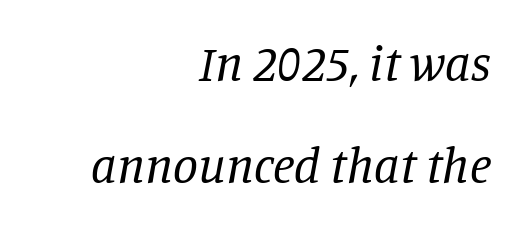
The image shows 50 px regular-weight serif type, italic (leaning right); set right-aligned, loose line spacing (2.05x), normal letter spacing, not underlined; low stroke contrast and a large x-height.
